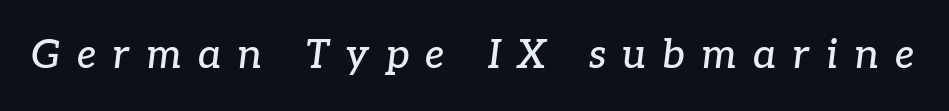
The letters advance in unequal steps, a hallmark of proportional type. Short note: letters widely spaced. Looking at the ascenders, they clearly lean. Clear beneath every line of the passage. Old-style or modern, the face here clearly has serifs.
